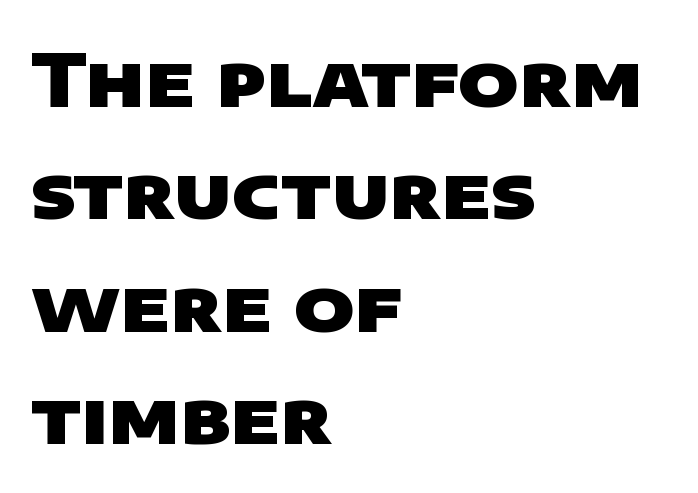
{"serif": "no", "bold": "yes", "weight": "heavy", "width": "wide", "stroke_contrast": "low", "x_height": "large", "monospaced": "no", "underline": "no", "align": "left", "line_spacing": "normal", "line_spacing_ratio": 1.54, "letter_spacing": "normal", "letter_spacing_em": 0.0, "glyph_px": 73}
